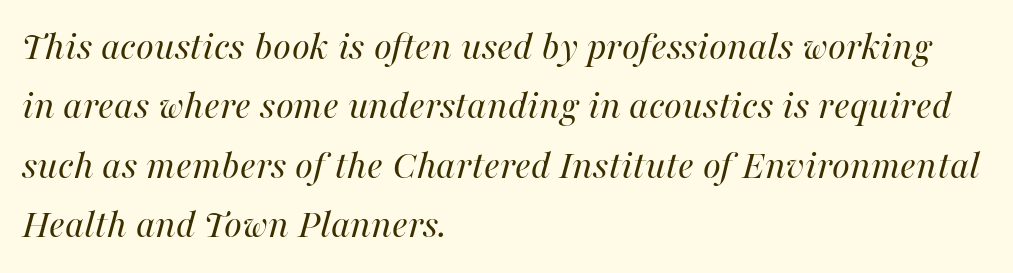
Q: Is the text bold? A: No.
Q: Is the text italic (slanted)? A: Yes, it leans right by about 16 degrees.
Q: Is the text underlined? A: No.
Q: How is the paragraph aligned? A: Left-aligned.
Q: Is the spacing between letters normal or unusually wide? A: Normal.
Q: Is the spacing between lines tight, normal or loose? A: Normal.
Q: Width (condensed, normal, or wide)? A: Normal.
Q: Stroke contrast? A: High.
Q: x-height? A: Medium.
Q: Monospaced? A: No.
